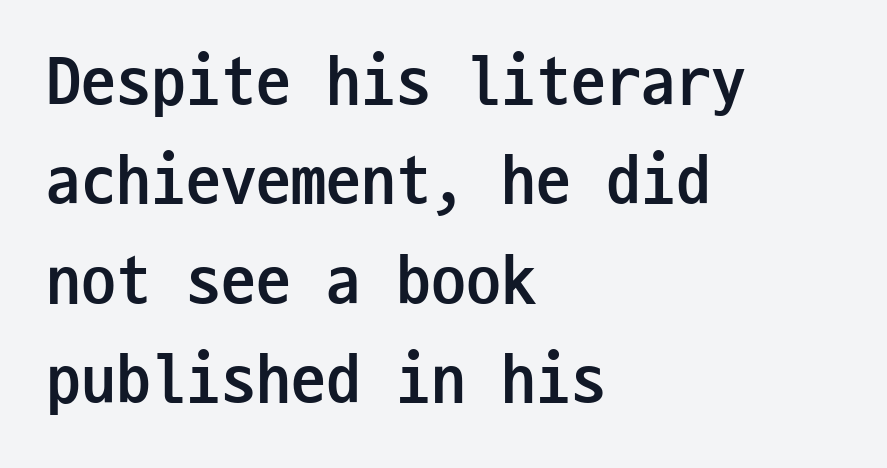
The vertical gap from one line to the next is medium. Each letter, wide or thin by design, is forced into the same width here. The passage is arranged the way most books set body copy — flush left. You can tell from the bare stems that sans-serif type was used. A clean baseline with only descenders dipping below it.
